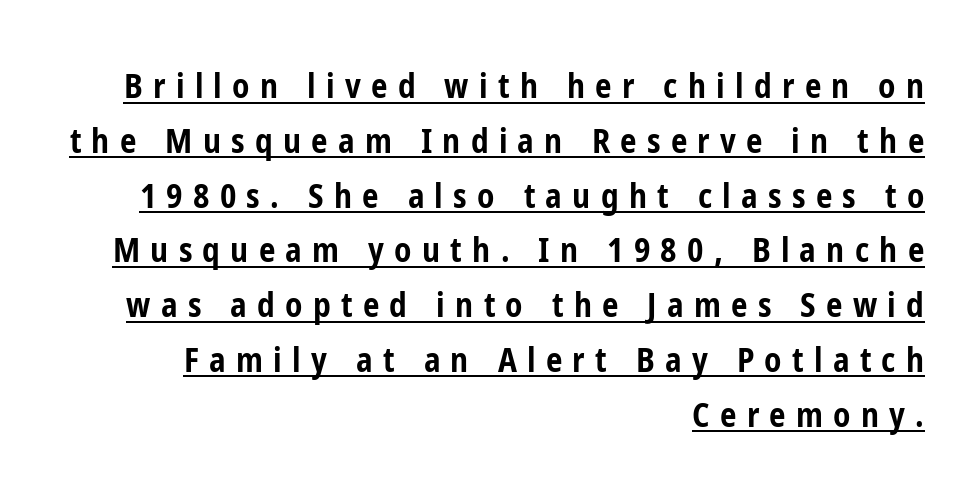
Q: Is the text bold? A: Yes.
Q: Is the text italic (slanted)? A: No, it is upright.
Q: Is the typeface a serif or a sans-serif typeface? A: Sans-serif.
Q: Is the text underlined? A: Yes.
Q: How is the paragraph aligned? A: Right-aligned.
Q: Is the spacing between letters normal or unusually wide? A: Unusually wide.
Q: Is the spacing between lines tight, normal or loose? A: Normal.
Q: Width (condensed, normal, or wide)? A: Condensed.
Q: Stroke contrast? A: Low.
Q: x-height? A: Medium.
Q: Monospaced? A: No.
